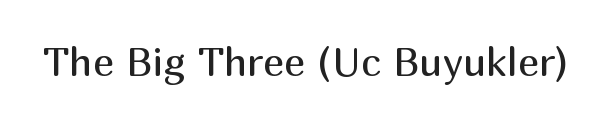
Type style note: lacks serifs. Do the characters align in a grid? No, the font is proportional. Heft: none added — not bold. Posture: vertical. Has an underline been added? It has not.
